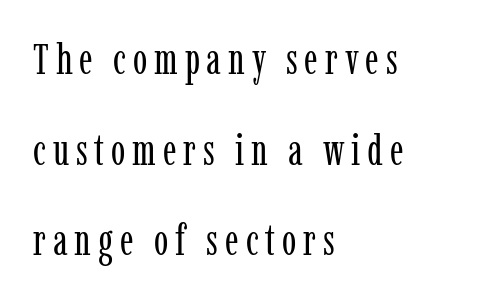
The image shows 43 px regular-weight, condensed serif type, upright; set left-aligned, loose line spacing (2.11x), not underlined; low stroke contrast and a medium x-height.
